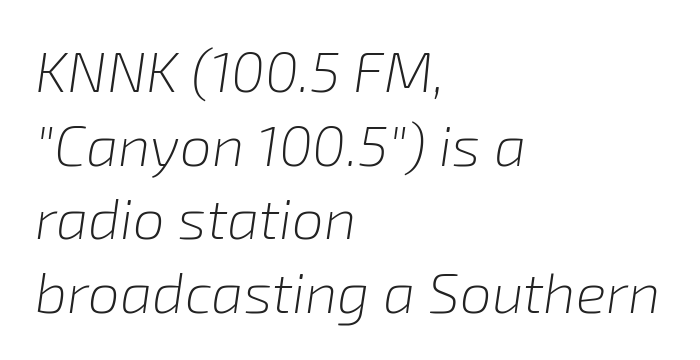
The tracking reads as untouched default to a designer's eye. Think standard paragraph weight, or any step lighter than that. Would a proofreader flag this as italicized? Yes. Typeset ragged right — the left edge is the straight one. Descenders are the only things crossing below the line.
